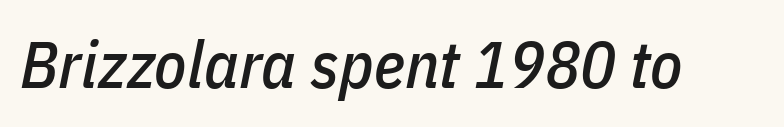
These lines were composed using italics. The line texture is even and compact thanks to regular tracking. Only glyphs here, with clear space below each row. Do the characters align in a grid? No, the font is proportional.
